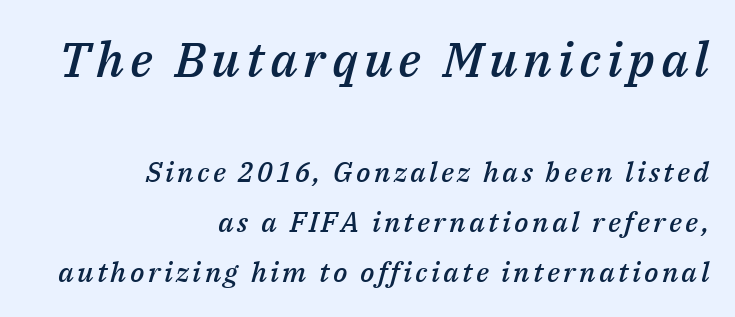
Q: Is the text bold? A: Semi-bold.
Q: Is the text italic (slanted)? A: Yes, it leans right by about 14 degrees.
Q: Is the text underlined? A: No.
Q: How is the paragraph aligned? A: Right-aligned.
Q: Which block of text is set in a larger size, the first (top) or the second (bottom)? A: The first (top) one.
Q: Width (condensed, normal, or wide)? A: Normal.
Q: Stroke contrast? A: Medium.
Q: x-height? A: Medium.
Q: Monospaced? A: No.
